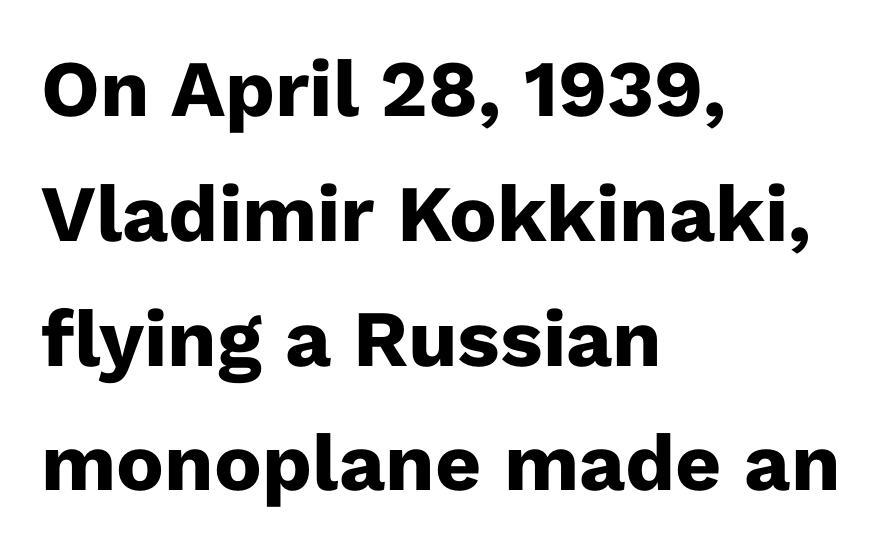
Q: Is the text bold? A: Yes.
Q: Is the text italic (slanted)? A: No, it is upright.
Q: Is the typeface a serif or a sans-serif typeface? A: Sans-serif.
Q: Is the text underlined? A: No.
Q: How is the paragraph aligned? A: Left-aligned.
Q: Is the spacing between letters normal or unusually wide? A: Normal.
Q: Is the spacing between lines tight, normal or loose? A: Normal.
Q: Width (condensed, normal, or wide)? A: Normal.
Q: Stroke contrast? A: Low.
Q: x-height? A: Medium.
Q: Monospaced? A: No.
